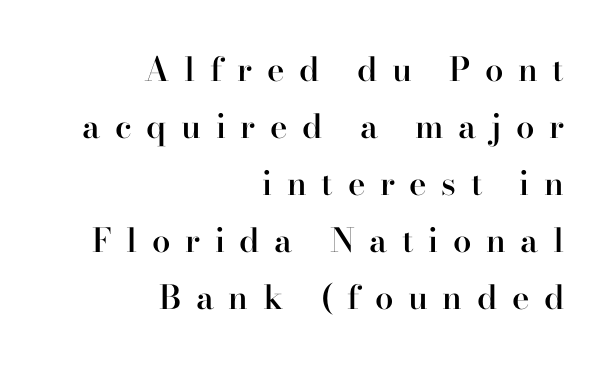
The image shows 33 px semibold serif type, upright; set right-aligned, line spacing 1.73x, unusually wide letter spacing (+0.44 em), not underlined; high stroke contrast and a small x-height.
